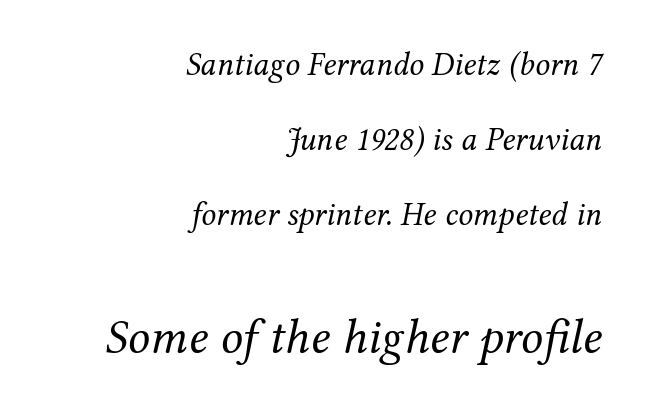
These two chunks differ in scale, with the bottom chunk taking the larger measure. Descender tails drop into unmarked territory. Stroke terminals: seriffed. The passage shown is not bold in any degree. Caption: multi-line text, flush right, ragged left. Think of a printed novel: that variable character pitch is what you see here.
